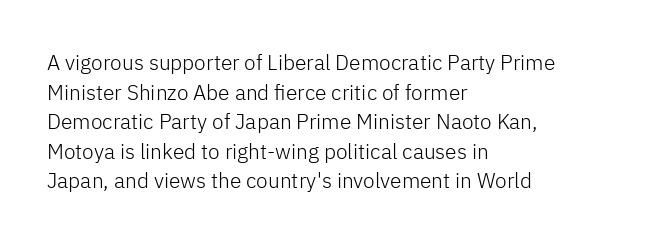
Q: Is the text bold? A: No.
Q: Is the text italic (slanted)? A: No, it is upright.
Q: Is the text underlined? A: No.
Q: How is the paragraph aligned? A: Left-aligned.
Q: Is the spacing between letters normal or unusually wide? A: Normal.
Q: Is the spacing between lines tight, normal or loose? A: Normal.
